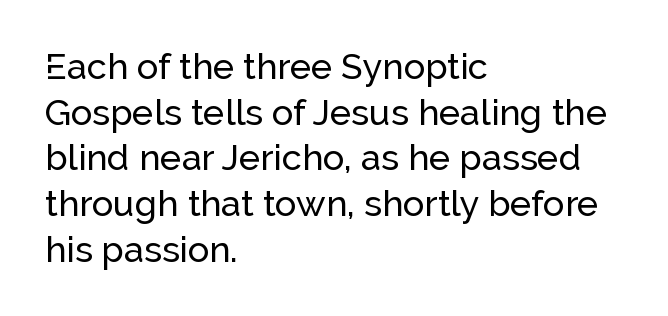
The image shows 36 px sans-serif type, upright; set left-aligned, normal line spacing (1.27x), normal letter spacing, not underlined; low stroke contrast and a medium x-height.
